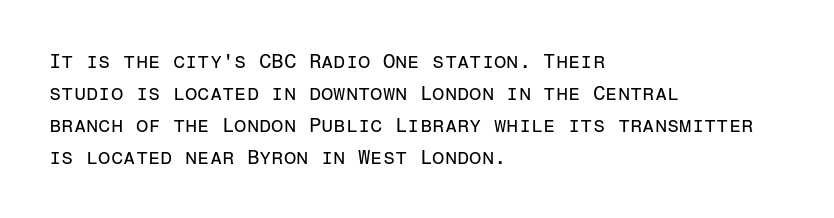
The image shows 20 px text type, upright; set left-aligned, normal line spacing (1.6x), normal letter spacing, not underlined.
